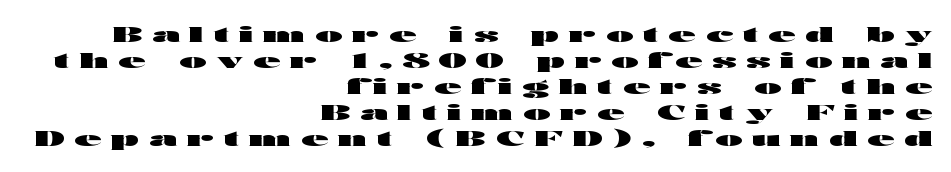
Q: Is the text bold? A: Yes.
Q: Is the text italic (slanted)? A: No, it is upright.
Q: Is the text underlined? A: No.
Q: How is the paragraph aligned? A: Right-aligned.
Q: Is the spacing between letters normal or unusually wide? A: Unusually wide.
